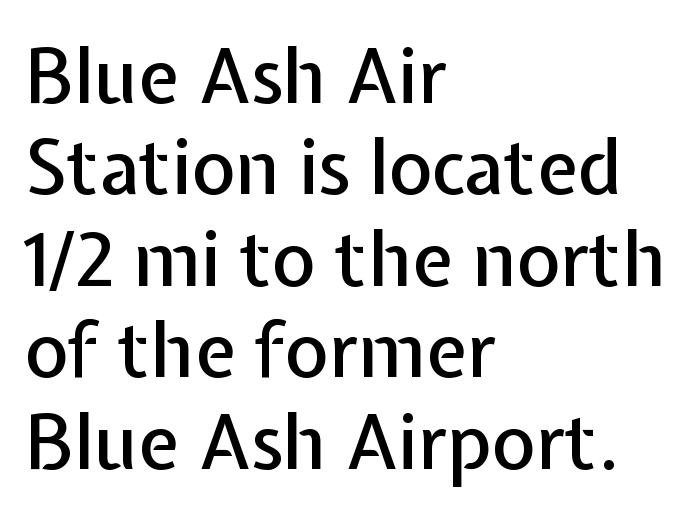
The image shows 75 px sans-serif type, upright; set left-aligned, line spacing 1.22x, normal letter spacing, not underlined; low stroke contrast and a medium x-height.
